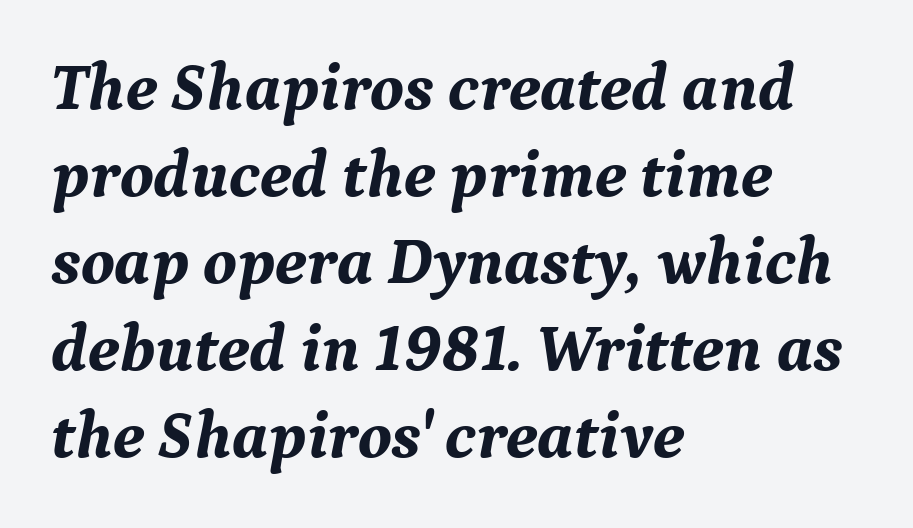
{"serif": "yes", "italic": "yes", "lean": "right", "slant_degrees": 9, "bold": "yes", "weight": "bold", "width": "normal", "stroke_contrast": "medium", "x_height": "medium", "monospaced": "no", "underline": "no", "align": "left", "line_spacing": "normal", "line_spacing_ratio": 1.3, "letter_spacing": "normal", "letter_spacing_em": 0.0, "glyph_px": 67}
